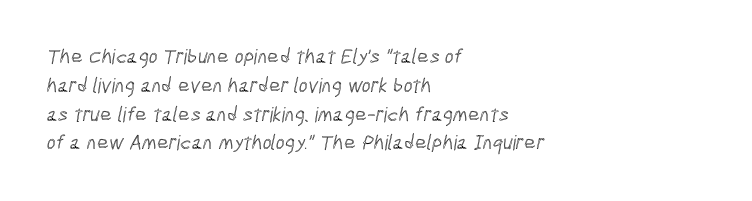
The area under the type is left untouched. In CSS terms this would be text-align: left. The lines sit at an ordinary, default distance from one another. The rendering keeps characters at their native spacing.
